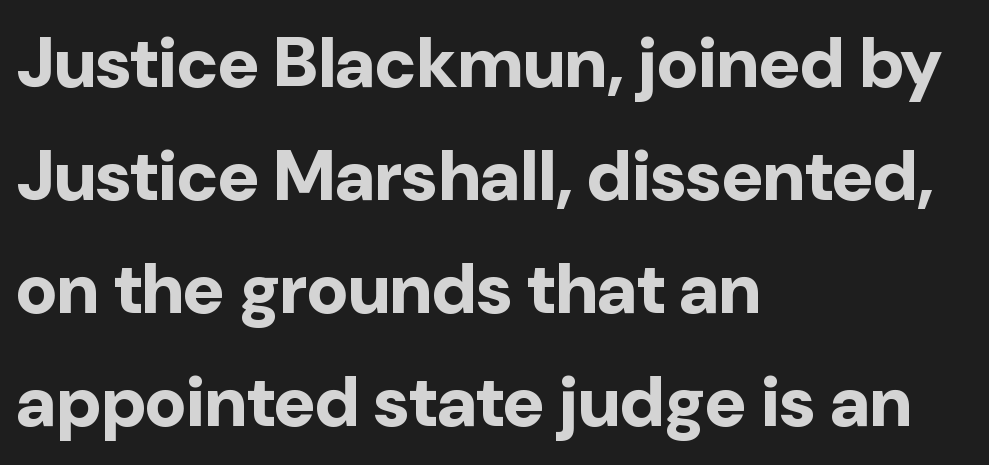
Q: Is the text bold? A: Yes.
Q: Is the text italic (slanted)? A: No, it is upright.
Q: Is the typeface a serif or a sans-serif typeface? A: Sans-serif.
Q: Is the text underlined? A: No.
Q: How is the paragraph aligned? A: Left-aligned.
Q: Is the spacing between letters normal or unusually wide? A: Normal.
Q: Is the spacing between lines tight, normal or loose? A: Normal.
Q: Width (condensed, normal, or wide)? A: Normal.
Q: Stroke contrast? A: Low.
Q: x-height? A: Medium.
Q: Monospaced? A: No.
